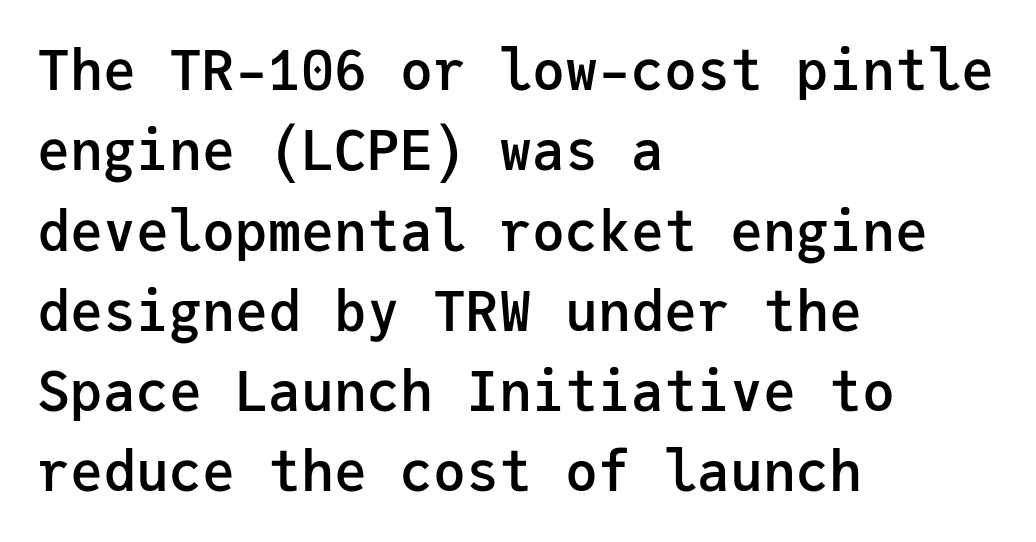
Q: Is the text bold? A: Semi-bold.
Q: Is the text italic (slanted)? A: No, it is upright.
Q: Is the typeface a serif or a sans-serif typeface? A: Sans-serif.
Q: Is the text underlined? A: No.
Q: How is the paragraph aligned? A: Left-aligned.
Q: Is the spacing between letters normal or unusually wide? A: Normal.
Q: Is the spacing between lines tight, normal or loose? A: Normal.
Q: Width (condensed, normal, or wide)? A: Normal.
Q: Stroke contrast? A: Low.
Q: x-height? A: Medium.
Q: Monospaced? A: Yes.
